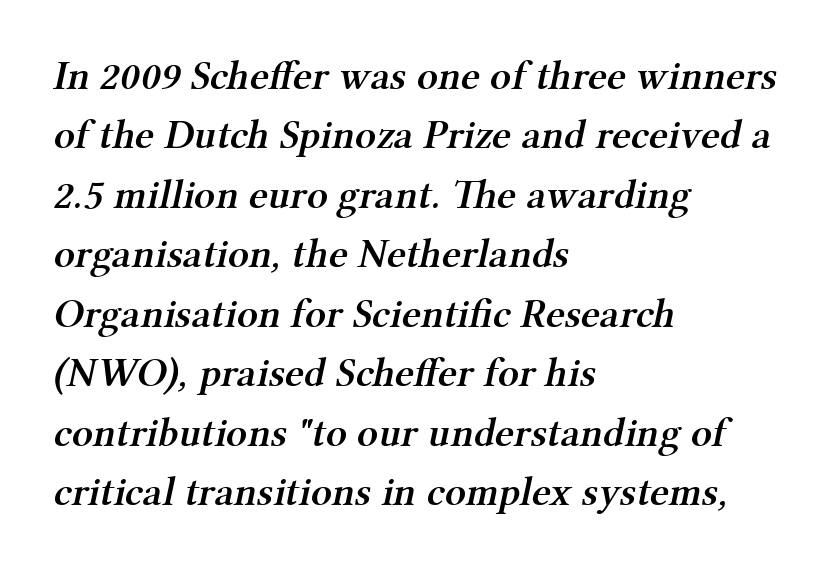
The image shows 41 px semibold serif type; set left-aligned, normal line spacing (1.45x), normal letter spacing, not underlined; medium stroke contrast and a medium x-height.
